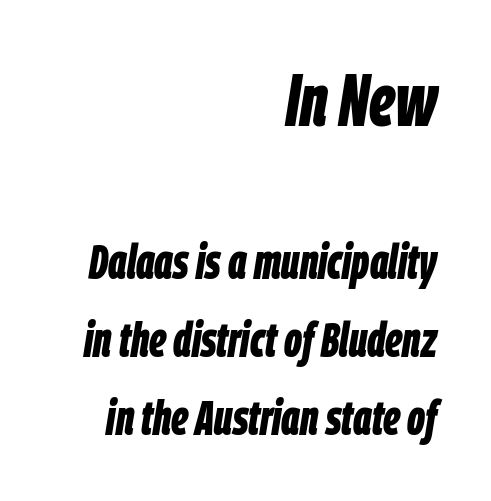
{"italic": "yes", "lean": "right", "slant_degrees": 9, "bold": "yes", "weight": "bold", "width": "condensed", "stroke_contrast": "low", "x_height": "large", "monospaced": "no", "underline": "no", "align": "right", "line_spacing": "normal", "line_spacing_ratio": 1.59, "letter_spacing": "normal", "letter_spacing_em": 0.0, "larger_block": "first", "size_ratio": 1.51, "glyph_px": 74}
